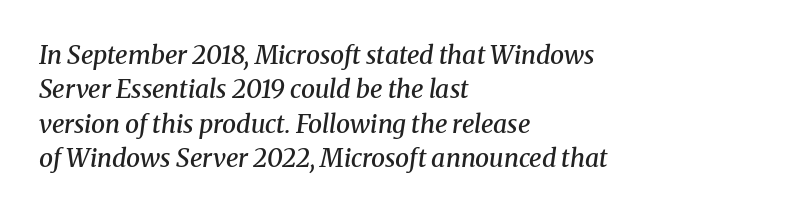
A somewhat darkened texture: the type is semibold rather than bold. The strip under each line holds only bare page. How would I describe the line gaps? Plain and ordinary. Is the letter spacing exaggerated? No — it looks like the ordinary default. The lines in this sample share a left origin and differ only in where they stop.
